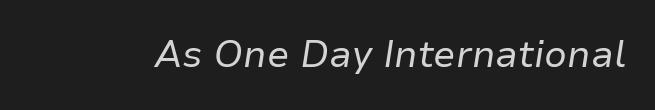
{"italic": "yes", "lean": "right", "slant_degrees": 9, "bold": "no", "weight": "regular", "width": "normal", "stroke_contrast": "low", "x_height": "medium", "monospaced": "no", "underline": "no", "letter_spacing": "normal", "letter_spacing_em": 0.0, "glyph_px": 37}
